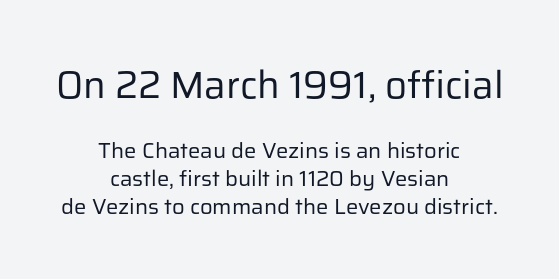
The image shows 38 px regular-weight sans-serif type, upright; set centered, normal line spacing (1.28x), normal letter spacing, not underlined; the first (top) block is 1.73x larger; low stroke contrast and a medium x-height.
